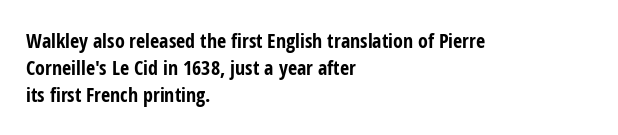
The image shows 20 px bold type, upright; set left-aligned, normal line spacing (1.36x), normal letter spacing, not underlined.
